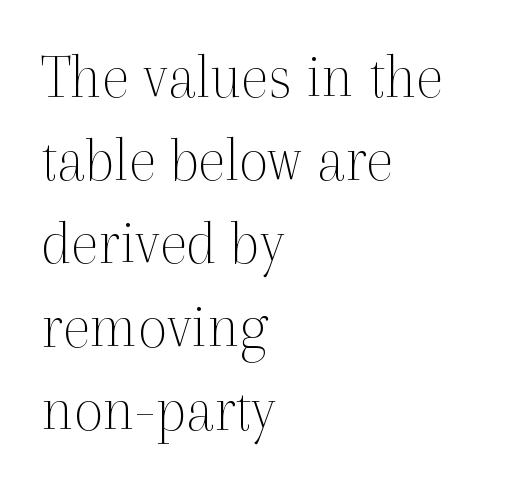
Each line starts at the same left margin while the right side varies. In terms of leading, this rendering sits right in the middle. Glyph-to-glyph distance matches everyday printed text. The typesetting does not lean heavy: it is not bold.
